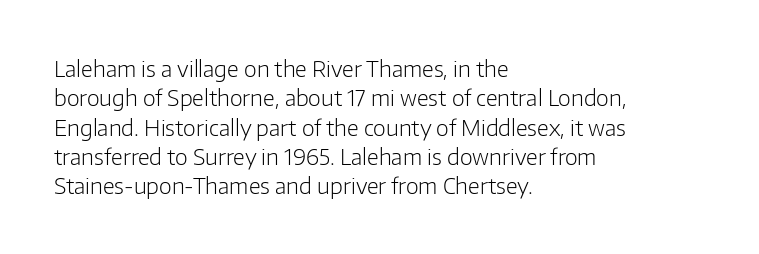
{"italic": "no", "bold": "no", "underline": "no", "align": "left", "line_spacing": "normal", "line_spacing_ratio": 1.33, "letter_spacing": "normal", "letter_spacing_em": 0.0, "glyph_px": 22}
